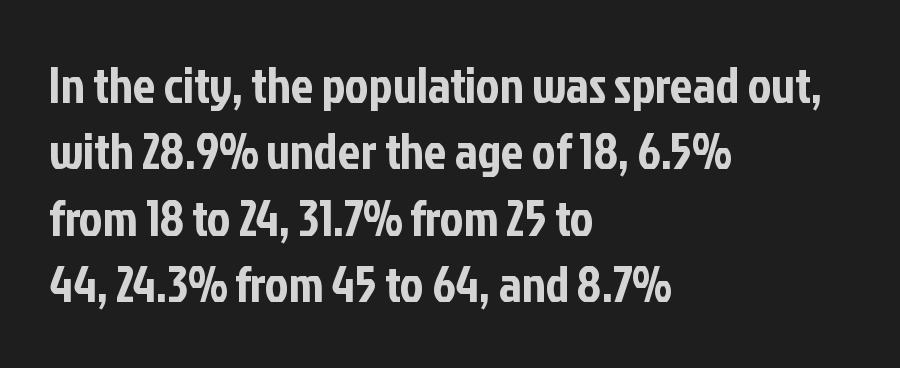
Each word holds together tightly as a unit, with standard inter-letter gaps. A clean baseline with only descenders dipping below it. The rendering uses a moderate line-height, typical for paragraphs. Is this a fixed-width face? No — the glyphs have proportional, varying widths.
